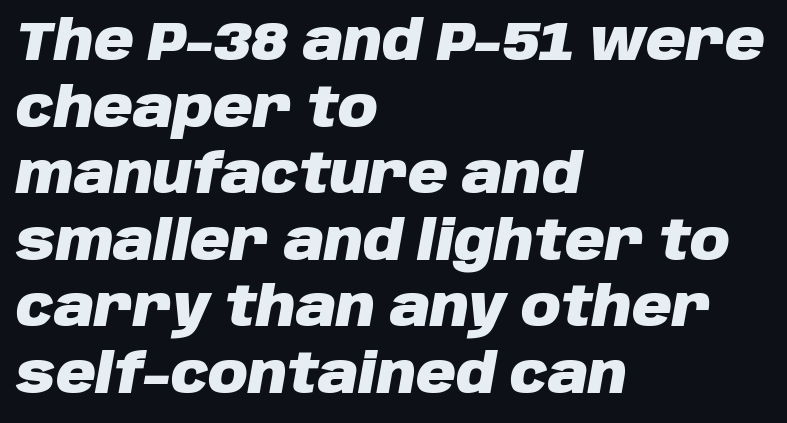
As a designer I'd log this as weight 700, bold. This sample has the flowing, uneven cadence of proportional lettering. Teacher's note: observe the even left margin — that is flush-left alignment. The specimen omits any rule beneath the text block's lines. The axis of the letterforms is tilted away from vertical.
